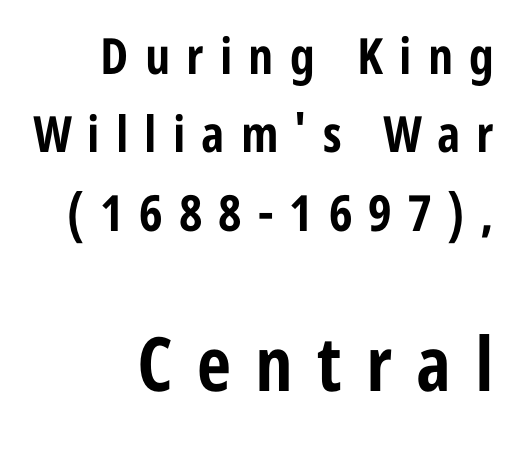
The image shows 75 px bold, condensed sans-serif type, upright; set right-aligned, normal line spacing (1.57x), unusually wide letter spacing (+0.32 em), not underlined; the second (bottom) block is 1.5x larger; low stroke contrast and a medium x-height.
